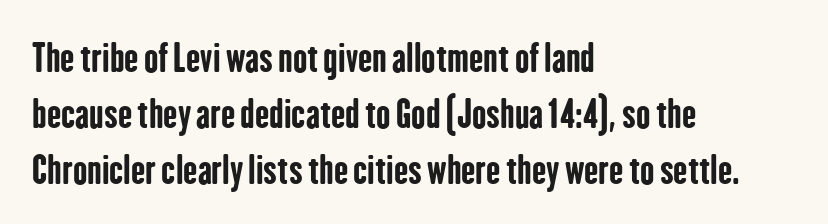
Q: Is the text bold? A: Yes.
Q: Is the text italic (slanted)? A: No, it is upright.
Q: Is the typeface a serif or a sans-serif typeface? A: Sans-serif.
Q: Is the text underlined? A: No.
Q: How is the paragraph aligned? A: Left-aligned.
Q: Is the spacing between letters normal or unusually wide? A: Normal.
Q: Is the spacing between lines tight, normal or loose? A: Normal.
Q: Width (condensed, normal, or wide)? A: Condensed.
Q: Stroke contrast? A: Low.
Q: x-height? A: Medium.
Q: Monospaced? A: No.
